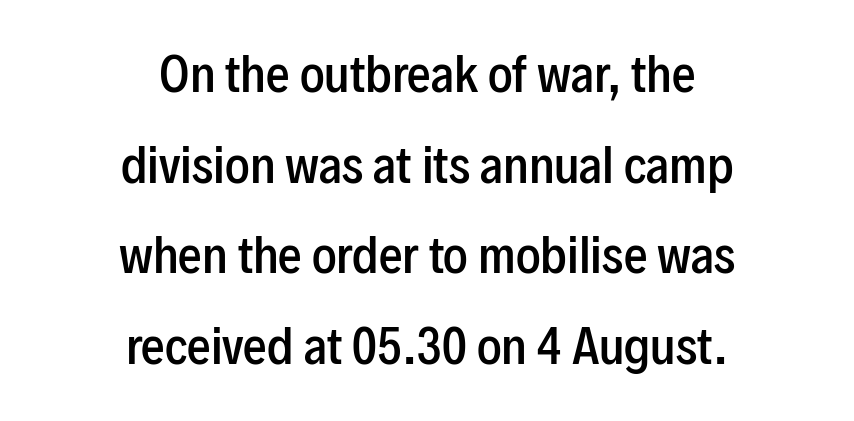
The image shows 47 px semibold, condensed sans-serif type, upright; set centered, loose line spacing (1.93x), normal letter spacing, not underlined; low stroke contrast and a medium x-height.
